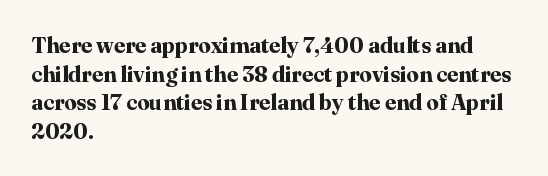
{"italic": "no", "bold": "yes", "underline": "no", "align": "left", "line_spacing": "normal", "line_spacing_ratio": 1.3, "letter_spacing": "normal", "letter_spacing_em": 0.0, "glyph_px": 22}
